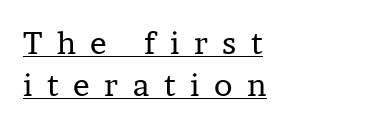
The passage shown is typed in a proportional face where columns would drift. Notice how the passage keeps a crisp vertical edge on the left only. The rendering uses the underline text-decoration. Regarding leading, the lines here are spaced in the standard way. This is serif lettering, the kind often seen in printed books.
